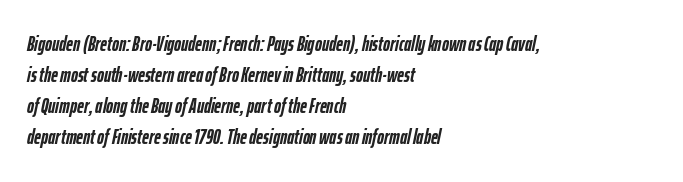
{"italic": "yes", "lean": "right", "slant_degrees": 12, "bold": "yes", "underline": "no", "align": "left", "line_spacing": "normal", "line_spacing_ratio": 1.48, "letter_spacing": "normal", "letter_spacing_em": 0.0, "glyph_px": 21}
